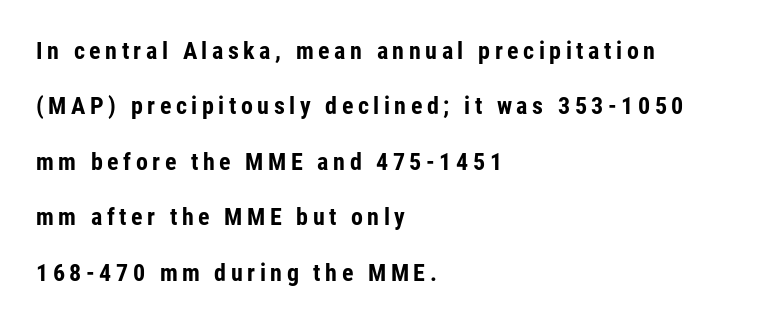
A roman cut, with each character standing at attention. Caption: multi-line text, flush left, ragged right. The area under the type is left untouched. Interline gaps are noticeably wide in this sample.
